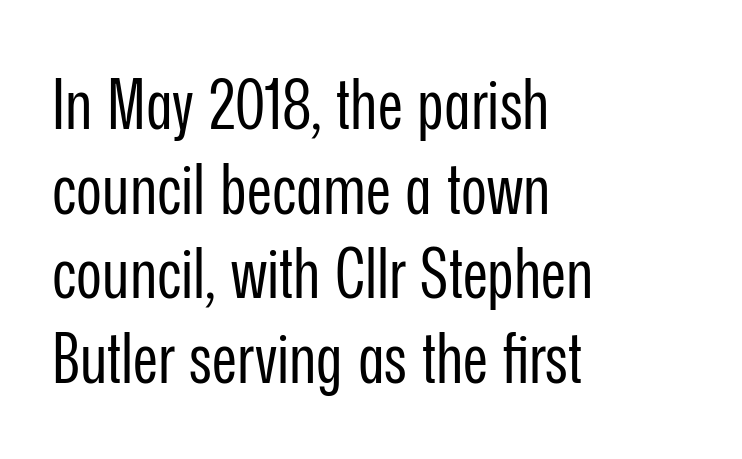
Plain, unruled lines of type. A student would call this left alignment; a typographer would say flush left, rag right. Stroke thickness stays within the range of a standard reading face or lighter. The letters carry no serifs — their stems end cleanly without finishing strokes. Every character sits straight up, as roman type does. The line texture is even and compact thanks to regular tracking.
